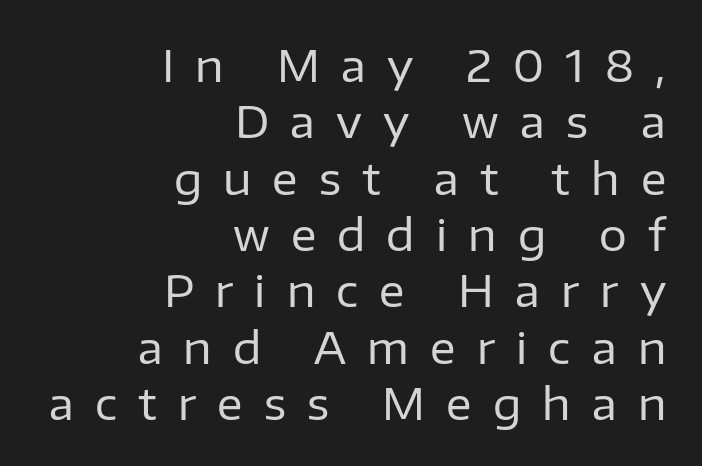
Q: Is the text bold? A: No.
Q: Is the text italic (slanted)? A: No, it is upright.
Q: Is the typeface a serif or a sans-serif typeface? A: Sans-serif.
Q: Is the text underlined? A: No.
Q: How is the paragraph aligned? A: Right-aligned.
Q: Is the spacing between letters normal or unusually wide? A: Unusually wide.
Q: Is the spacing between lines tight, normal or loose? A: Normal.
Q: Width (condensed, normal, or wide)? A: Normal.
Q: Stroke contrast? A: Low.
Q: x-height? A: Medium.
Q: Monospaced? A: No.
